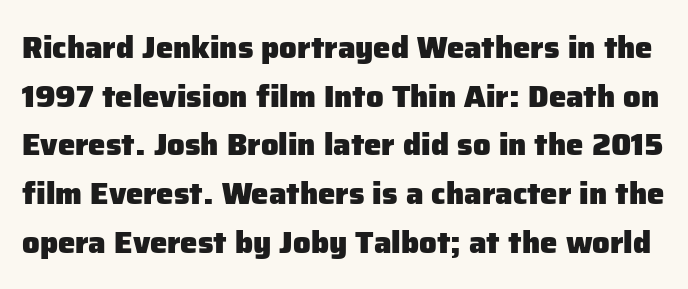
You could not count columns in this text — the font is proportionally spaced. Compared with typical body copy, the letter spacing here is the same. Does the leading feel generous? No, just average. The letters carry no serifs — their stems end cleanly without finishing strokes. Strokes here are thick enough to call this a true bold. Nobody drew a line under any word here.
